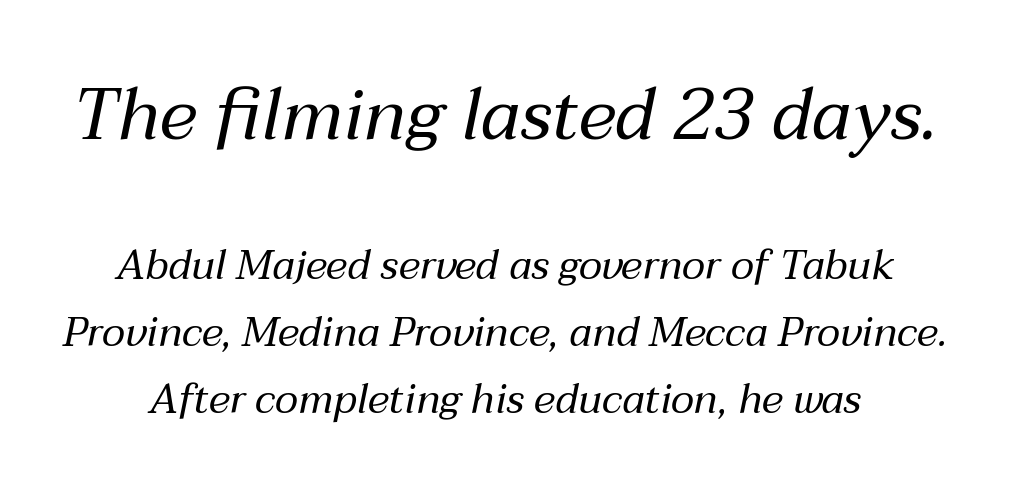
Q: Is the text bold? A: No.
Q: Is the text italic (slanted)? A: Yes, it leans right by about 12 degrees.
Q: Is the text underlined? A: No.
Q: Is the spacing between letters normal or unusually wide? A: Normal.
Q: Is the spacing between lines tight, normal or loose? A: Normal.
Q: Which block of text is set in a larger size, the first (top) or the second (bottom)? A: The first (top) one.
Q: Width (condensed, normal, or wide)? A: Normal.
Q: Stroke contrast? A: Medium.
Q: x-height? A: Medium.
Q: Monospaced? A: No.
